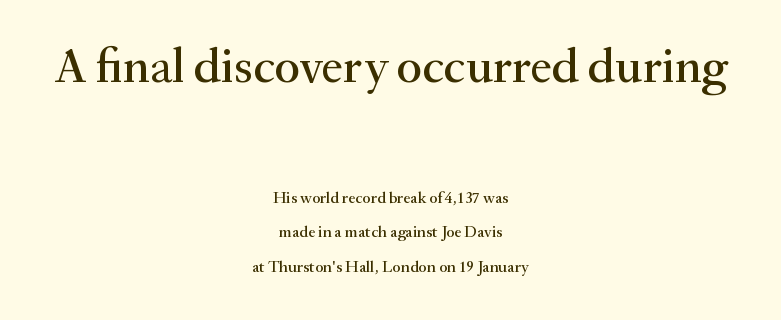
Q: Is the text italic (slanted)? A: No, it is upright.
Q: Is the typeface a serif or a sans-serif typeface? A: Serif.
Q: Is the text underlined? A: No.
Q: How is the paragraph aligned? A: Centered.
Q: Is the spacing between letters normal or unusually wide? A: Normal.
Q: Is the spacing between lines tight, normal or loose? A: Loose.
Q: Which block of text is set in a larger size, the first (top) or the second (bottom)? A: The first (top) one.
Q: Width (condensed, normal, or wide)? A: Normal.
Q: Stroke contrast? A: Medium.
Q: x-height? A: Small.
Q: Monospaced? A: No.
